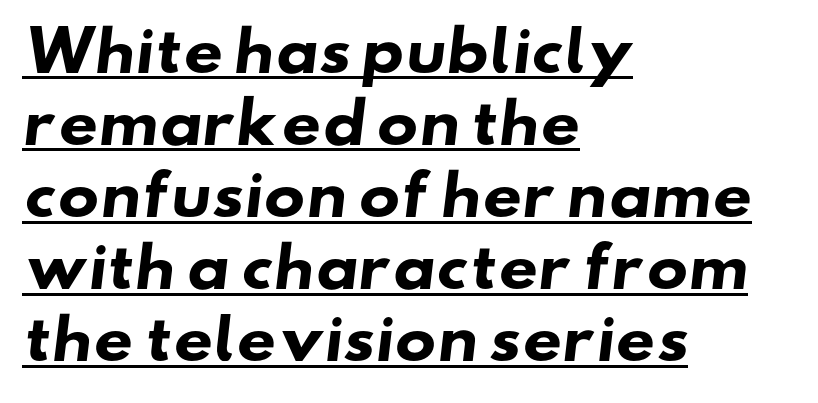
In terms of letterspacing, this is plain default setting. Visually the block forms a straight wall on the left and a jagged coastline on the right. Are there feet on the stems? There aren't — it's a sans. Each letter keeps its own natural width here, so spacing adapts to shape. You'd pick this weight for a headline — it's a proper bold. The sample's only ornament is a line tracing under the words.
